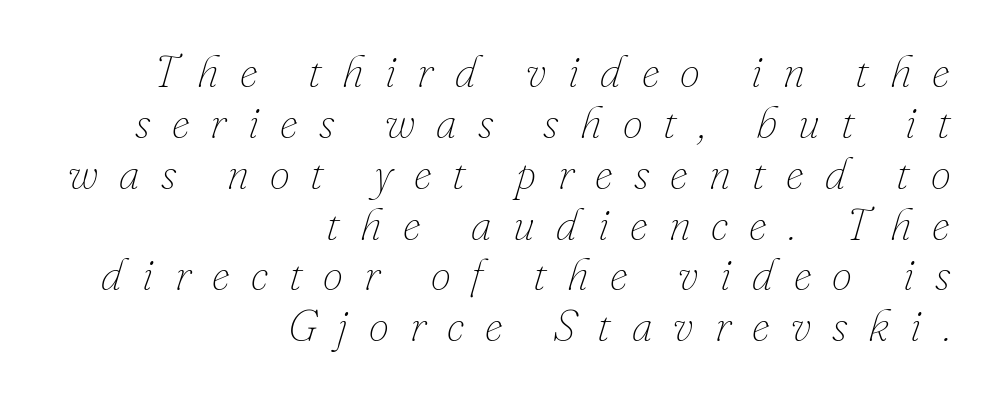
{"italic": "yes", "lean": "right", "slant_degrees": 16, "bold": "no", "weight": "thin", "width": "normal", "stroke_contrast": "low", "x_height": "small", "monospaced": "no", "underline": "no", "align": "right", "line_spacing": "tight", "line_spacing_ratio": 1.13, "letter_spacing": "wide", "letter_spacing_em": 0.47, "glyph_px": 45}
